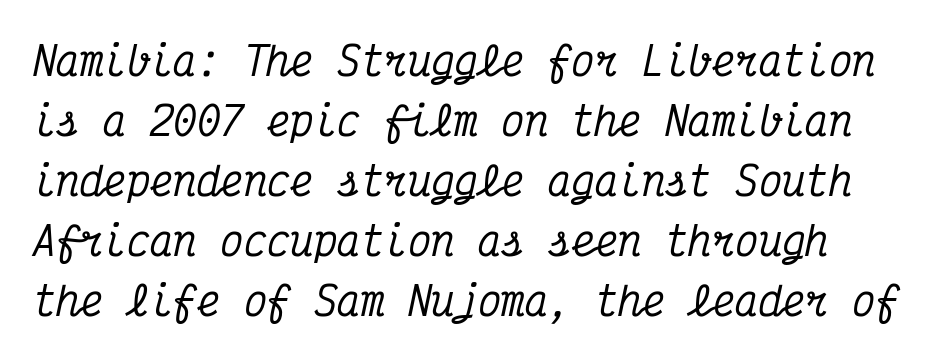
Q: Is the text italic (slanted)? A: Yes, it leans right by about 12 degrees.
Q: Is the typeface a serif or a sans-serif typeface? A: Serif.
Q: Is the text underlined? A: No.
Q: Is the spacing between letters normal or unusually wide? A: Normal.
Q: Is the spacing between lines tight, normal or loose? A: Normal.
Q: Width (condensed, normal, or wide)? A: Condensed.
Q: Stroke contrast? A: Medium.
Q: x-height? A: Medium.
Q: Monospaced? A: Yes.
